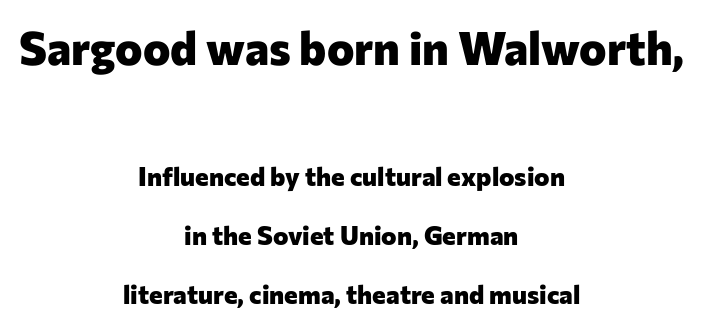
The image shows 46 px heavy sans-serif type, upright; set centered, loose line spacing (2.27x), normal letter spacing, not underlined; the first (top) block is 1.77x larger; low stroke contrast and a medium x-height.
